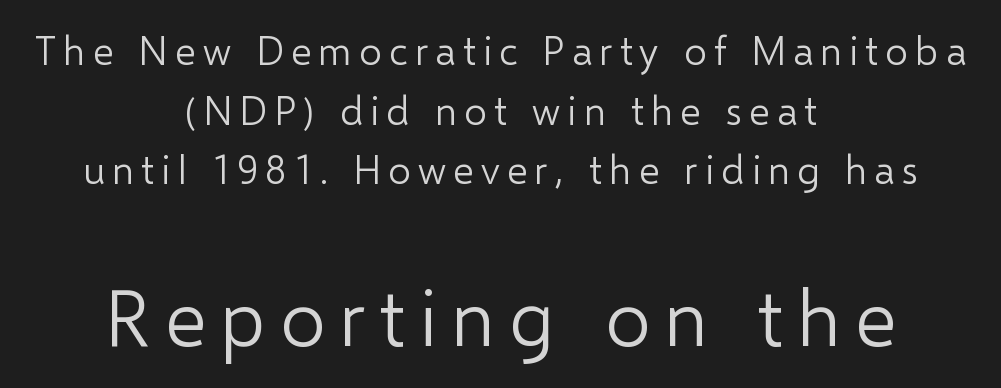
{"serif": "no", "italic": "no", "bold": "no", "weight": "light", "width": "normal", "stroke_contrast": "low", "x_height": "medium", "monospaced": "no", "underline": "no", "align": "center", "line_spacing": "normal", "line_spacing_ratio": 1.49, "larger_block": "second", "size_ratio": 1.98, "glyph_px": 79}
